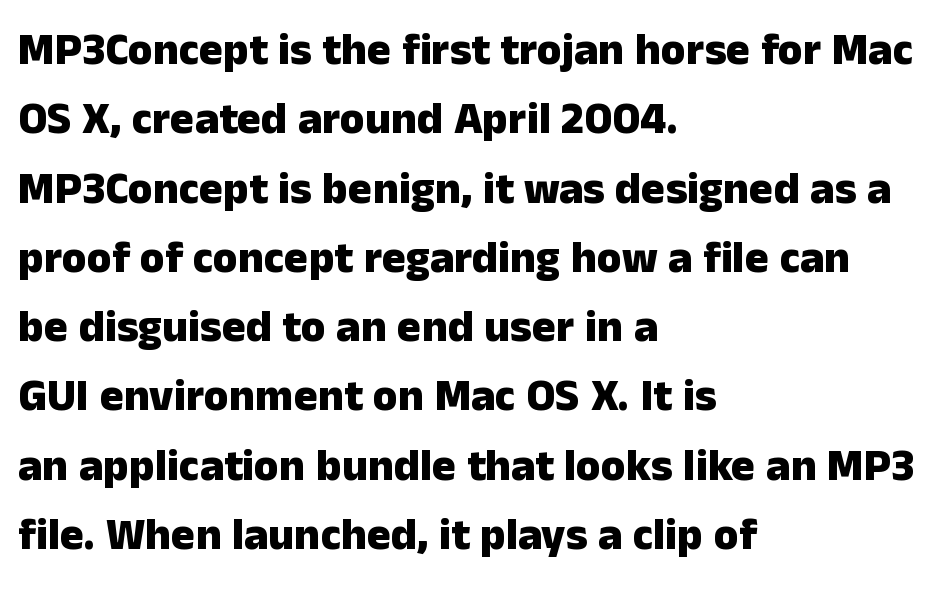
Q: Is the text bold? A: Yes.
Q: Is the text italic (slanted)? A: No, it is upright.
Q: Is the typeface a serif or a sans-serif typeface? A: Sans-serif.
Q: Is the text underlined? A: No.
Q: How is the paragraph aligned? A: Left-aligned.
Q: Is the spacing between letters normal or unusually wide? A: Normal.
Q: Is the spacing between lines tight, normal or loose? A: Normal.
Q: Width (condensed, normal, or wide)? A: Normal.
Q: Stroke contrast? A: Low.
Q: x-height? A: Medium.
Q: Monospaced? A: No.
